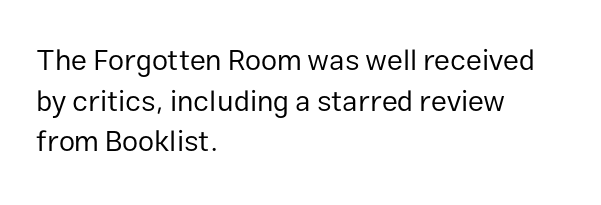
The image shows 29 px regular-weight sans-serif type, upright; set left-aligned, normal line spacing (1.4x), normal letter spacing, not underlined; low stroke contrast and a medium x-height.
